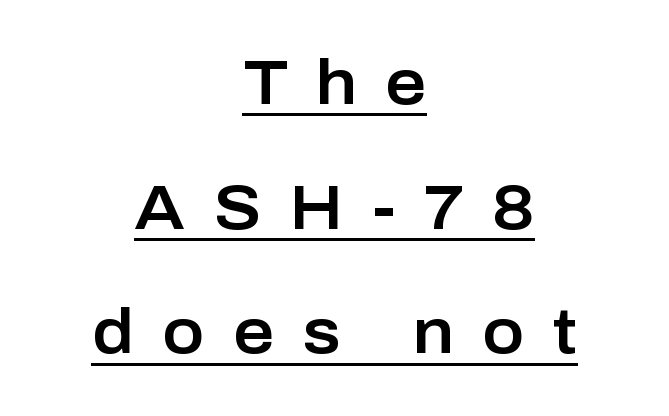
The image shows 63 px sans-serif type, upright; set centered, loose line spacing (1.98x), unusually wide letter spacing (+0.45 em), underlined; low stroke contrast and a medium x-height.
